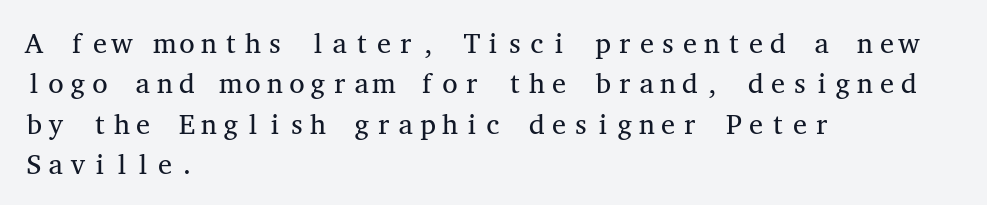
{"serif": "yes", "italic": "no", "bold": "no", "weight": "regular", "width": "wide", "stroke_contrast": "medium", "x_height": "medium", "monospaced": "yes", "underline": "no", "align": "left", "line_spacing": "normal", "line_spacing_ratio": 1.44, "letter_spacing": "normal", "letter_spacing_em": 0.0, "glyph_px": 28}
